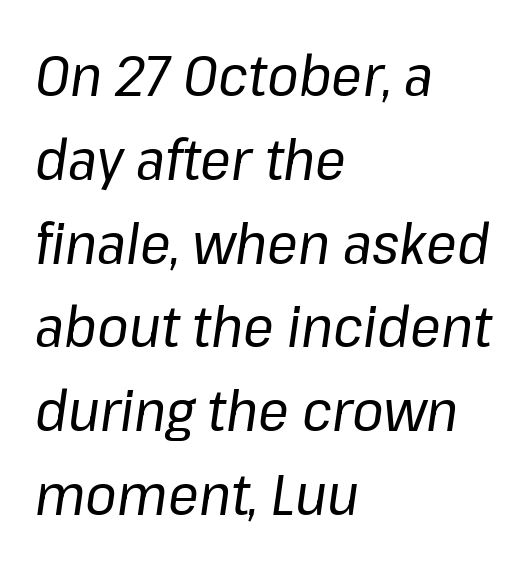
The image shows 57 px regular-weight type, italic (leaning right); set left-aligned, normal line spacing (1.47x), normal letter spacing, not underlined; low stroke contrast and a medium x-height.
